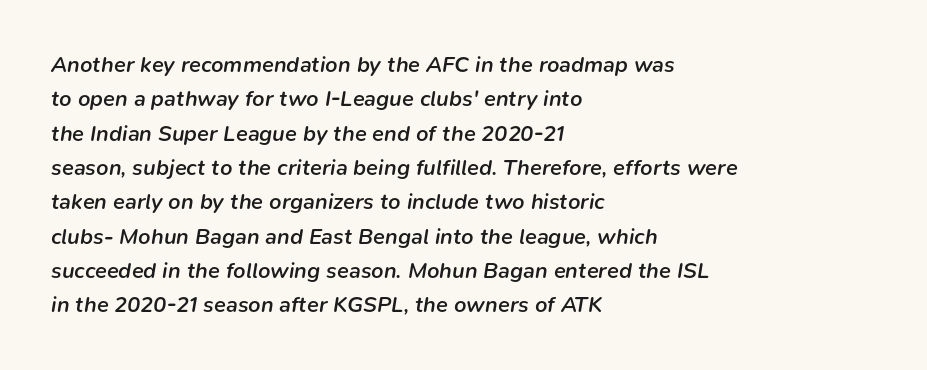
The image shows 22 px text type, italic (leaning right); set left-aligned, normal line spacing (1.56x), normal letter spacing, not underlined.
